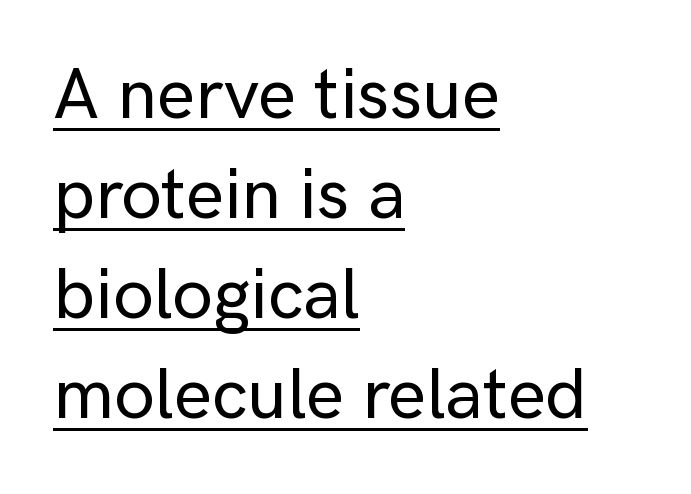
Does the leading feel generous? No, just average. Where is the straight margin? On the left. This rendering employs a face without finishing strokes, i.e., a sans-serif. Characters follow at the spacing the type designer built in. Think of a printed novel: that variable character pitch is what you see here. A typographer would call this underscored text.
